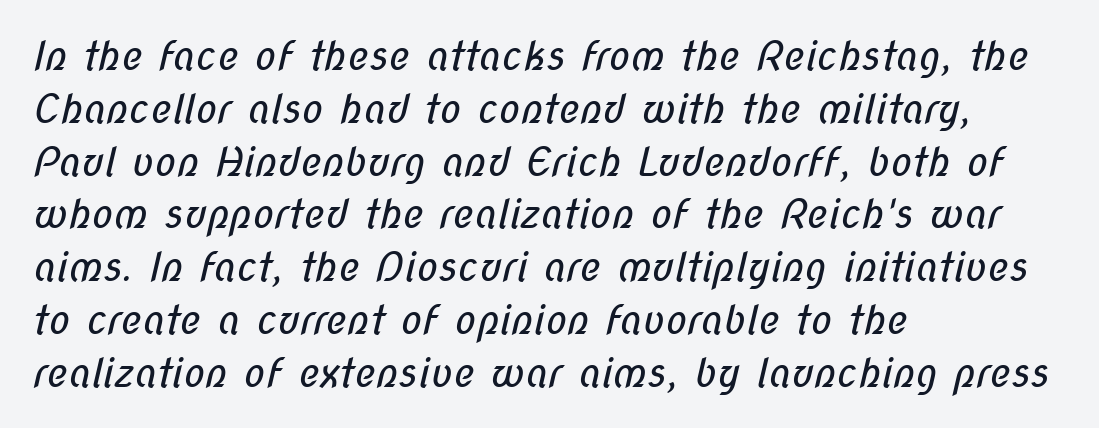
{"serif": "no", "bold": "no", "weight": "regular", "width": "condensed", "stroke_contrast": "low", "x_height": "medium", "monospaced": "no", "underline": "no", "align": "left", "line_spacing": "normal", "line_spacing_ratio": 1.32, "letter_spacing": "normal", "letter_spacing_em": 0.0, "glyph_px": 40}
